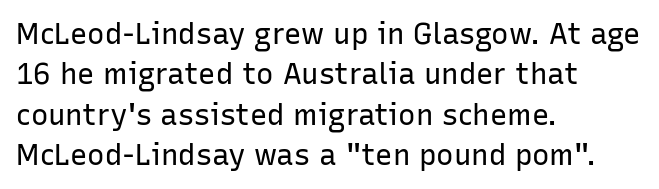
{"serif": "no", "italic": "no", "bold": "no", "weight": "regular", "width": "normal", "stroke_contrast": "low", "x_height": "medium", "monospaced": "no", "underline": "no", "align": "left", "line_spacing": "normal", "line_spacing_ratio": 1.39, "letter_spacing": "normal", "letter_spacing_em": 0.0, "glyph_px": 29}
